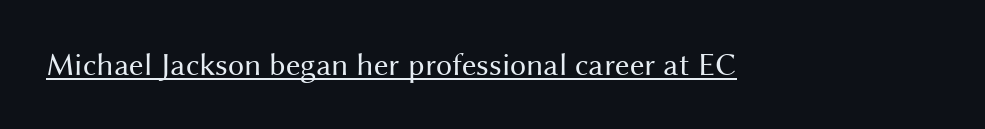
Q: Is the text bold? A: No.
Q: Is the text italic (slanted)? A: No, it is upright.
Q: Is the typeface a serif or a sans-serif typeface? A: Sans-serif.
Q: Is the text underlined? A: Yes.
Q: Is the spacing between letters normal or unusually wide? A: Normal.
Q: Width (condensed, normal, or wide)? A: Normal.
Q: Stroke contrast? A: Medium.
Q: x-height? A: Medium.
Q: Monospaced? A: No.
